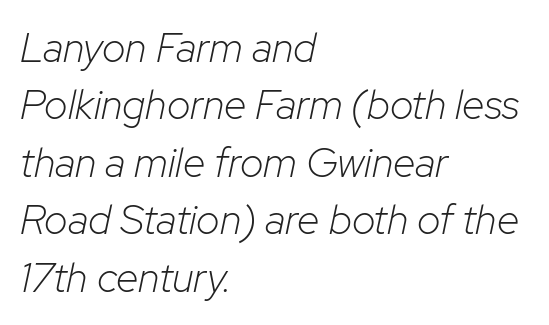
These lines are rendered in a variable-pitch font. The type is set solid horizontally, with unmodified tracking. How would I describe the line gaps? Plain and ordinary. Every character sits at an angle, as italics do.
